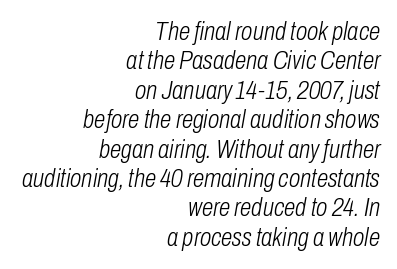
Q: Is the text bold? A: No.
Q: Is the text italic (slanted)? A: Yes, it leans right by about 10 degrees.
Q: Is the text underlined? A: No.
Q: How is the paragraph aligned? A: Right-aligned.
Q: Is the spacing between letters normal or unusually wide? A: Normal.
Q: Is the spacing between lines tight, normal or loose? A: Tight.
